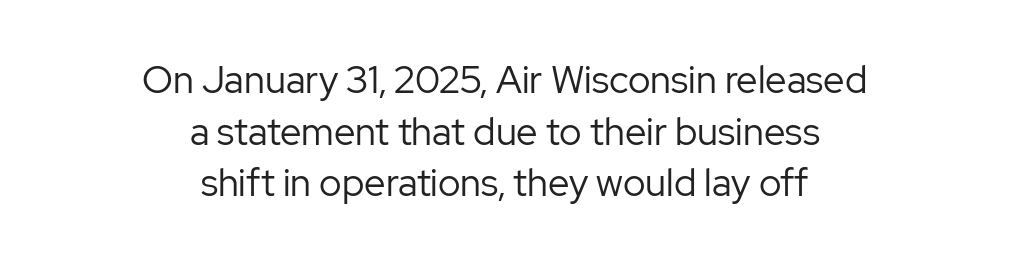
A typesetter would call this proportional, since set widths differ per character. These lines were composed using upright roman letters. Caption: standard tracking, unaltered. Check where the strokes stop: nothing finishes them off — pure sans.
